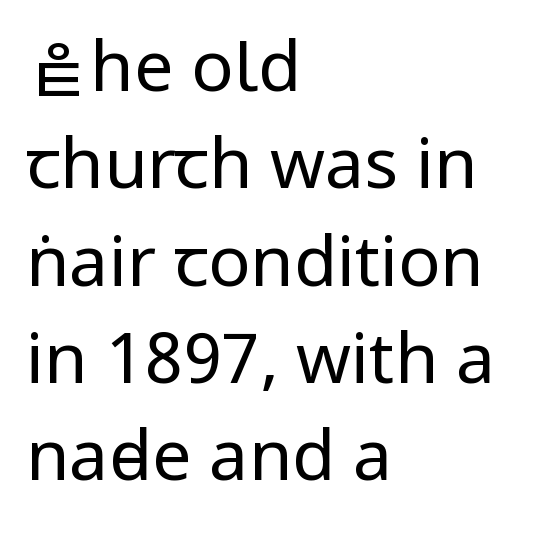
Words float on clear page, feet unadorned. The cut favours lightness, reaching ordinary text weight at its darkest. Caption: multi-line text, flush left, ragged right. Look at the bottom of the vertical strokes: they stop flat, with no serifs. Here the designer chose a conventional face with non-uniform glyph widths.
